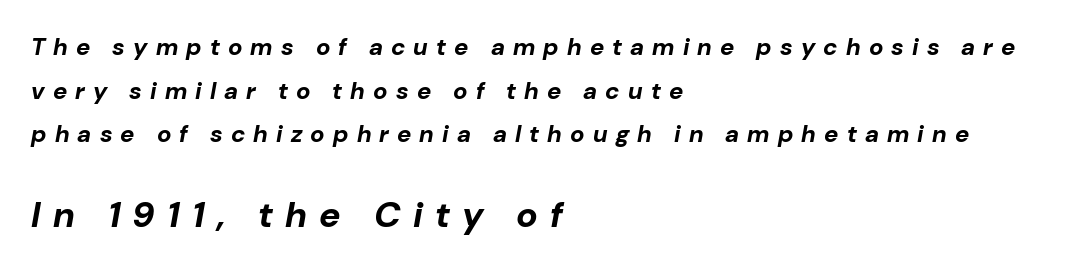
{"italic": "yes", "lean": "right", "slant_degrees": 10, "bold": "yes", "weight": "bold", "width": "normal", "stroke_contrast": "low", "x_height": "medium", "monospaced": "no", "underline": "no", "align": "left", "line_spacing_ratio": 1.82, "letter_spacing": "wide", "letter_spacing_em": 0.34, "larger_block": "second", "size_ratio": 1.5, "glyph_px": 36}
